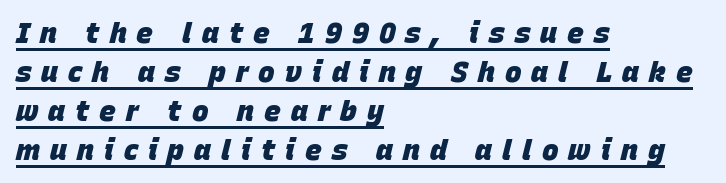
Characters follow at a spacing far wider than the type designer built in. Leading matches the norm, producing a regular column. The rendering uses natural spacing where letterforms have individual widths. Casual observation: everything's shoved over to the left.
